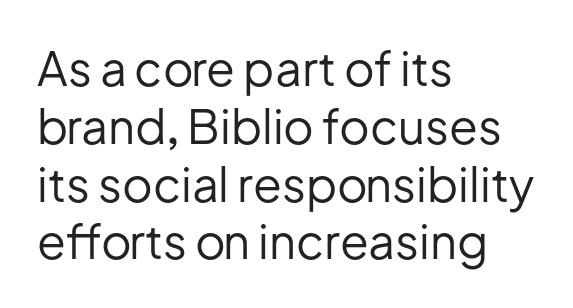
Q: Is the text bold? A: No.
Q: Is the text italic (slanted)? A: No, it is upright.
Q: Is the typeface a serif or a sans-serif typeface? A: Sans-serif.
Q: Is the text underlined? A: No.
Q: How is the paragraph aligned? A: Left-aligned.
Q: Is the spacing between letters normal or unusually wide? A: Normal.
Q: Width (condensed, normal, or wide)? A: Normal.
Q: Stroke contrast? A: Low.
Q: x-height? A: Medium.
Q: Monospaced? A: No.
